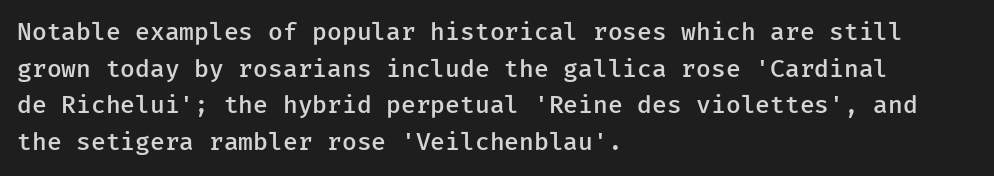
Q: Is the text bold? A: Semi-bold.
Q: Is the text italic (slanted)? A: No, it is upright.
Q: Is the text underlined? A: No.
Q: How is the paragraph aligned? A: Left-aligned.
Q: Is the spacing between letters normal or unusually wide? A: Normal.
Q: Is the spacing between lines tight, normal or loose? A: Normal.
